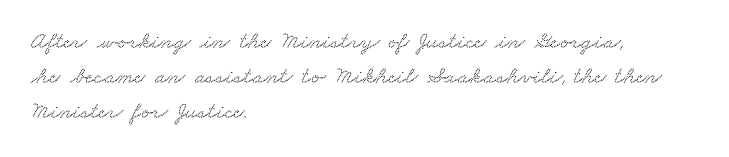
The image shows 24 px text type; set left-aligned, normal line spacing (1.45x), normal letter spacing, not underlined.
